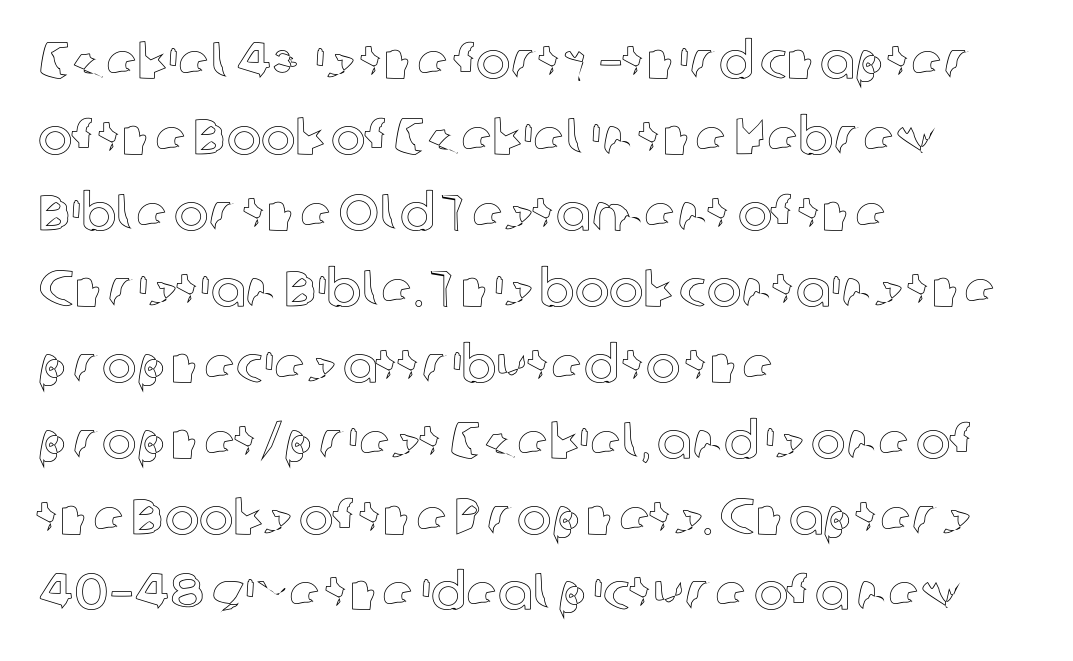
Q: Is the text italic (slanted)? A: No, it is upright.
Q: Is the text underlined? A: No.
Q: How is the paragraph aligned? A: Left-aligned.
Q: Is the spacing between letters normal or unusually wide? A: Normal.
Q: Is the spacing between lines tight, normal or loose? A: Normal.
Q: Width (condensed, normal, or wide)? A: Normal.
Q: x-height? A: Medium.
Q: Monospaced? A: No.
